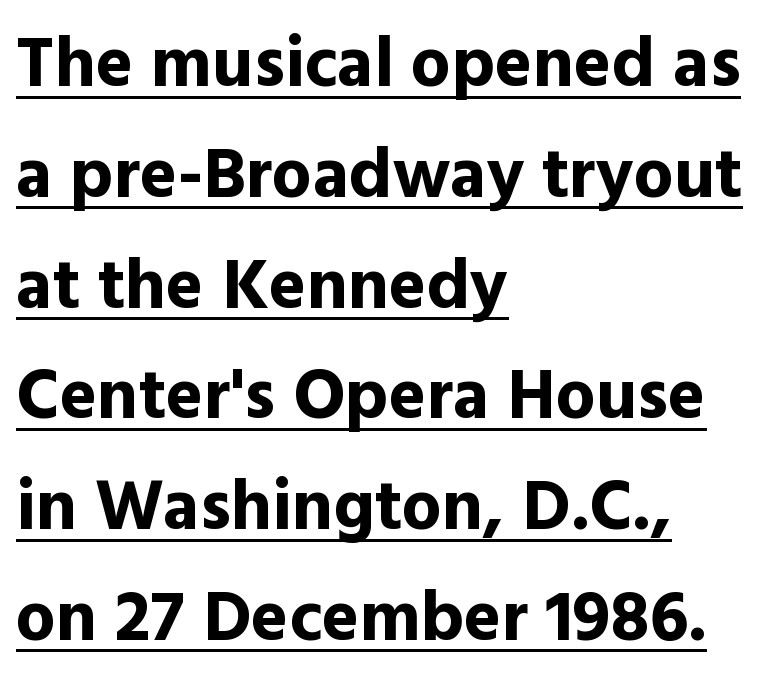
{"serif": "no", "italic": "no", "bold": "yes", "weight": "bold", "width": "normal", "x_height": "medium", "monospaced": "no", "underline": "yes", "align": "left", "line_spacing": "normal", "line_spacing_ratio": 1.56, "letter_spacing": "normal", "letter_spacing_em": 0.0, "glyph_px": 71}
